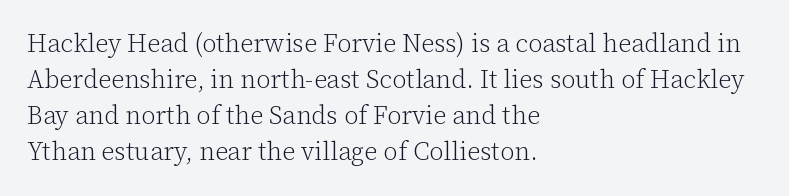
{"italic": "no", "bold": "no", "underline": "no", "align": "left", "line_spacing": "normal", "line_spacing_ratio": 1.44, "letter_spacing": "normal", "letter_spacing_em": 0.0, "glyph_px": 25}
